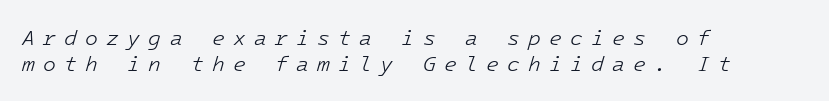
These lines sit exactly where default settings would place them. The rendering applies a slant to the glyphs. Compared with typical body copy, the letter spacing here is much looser. The typesetting does not lean heavy: it is not bold. Teacher's note: observe the even left margin — that is flush-left alignment. Has an underline been added? It has not.
